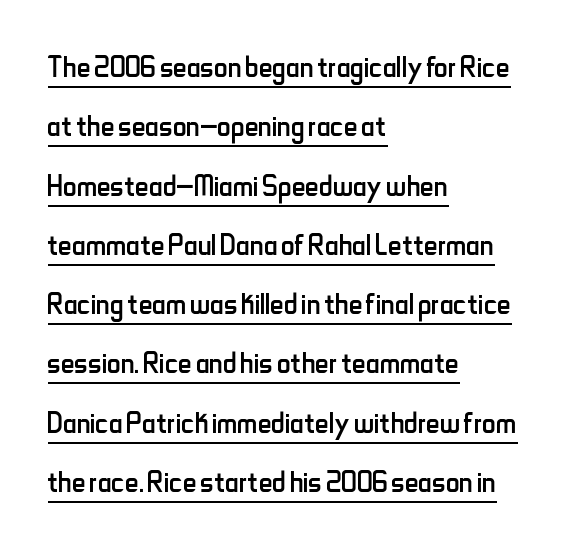
Heaviness? Minimal to ordinary, like unemphasized prose. Glance below the letters and you will spot a drawn line. How are the letters spaced? Ordinarily, with no added tracking. Each line starts at the same left margin while the right side varies.
